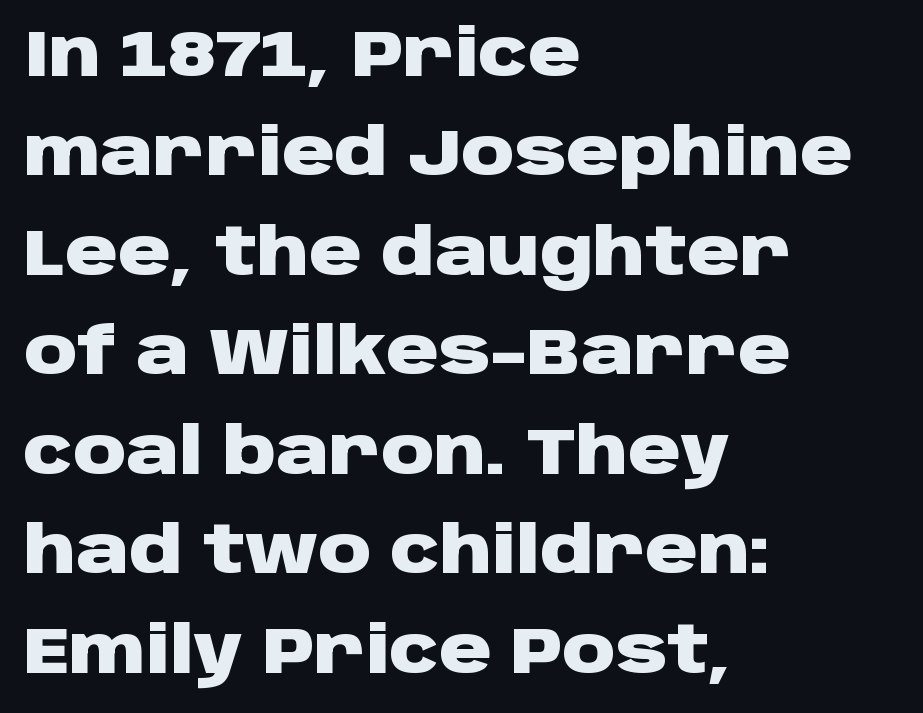
Q: Is the text bold? A: Yes.
Q: Is the text italic (slanted)? A: No, it is upright.
Q: Is the typeface a serif or a sans-serif typeface? A: Sans-serif.
Q: Is the text underlined? A: No.
Q: How is the paragraph aligned? A: Left-aligned.
Q: Is the spacing between letters normal or unusually wide? A: Normal.
Q: Is the spacing between lines tight, normal or loose? A: Normal.
Q: Width (condensed, normal, or wide)? A: Wide.
Q: Stroke contrast? A: Low.
Q: x-height? A: Large.
Q: Monospaced? A: No.
